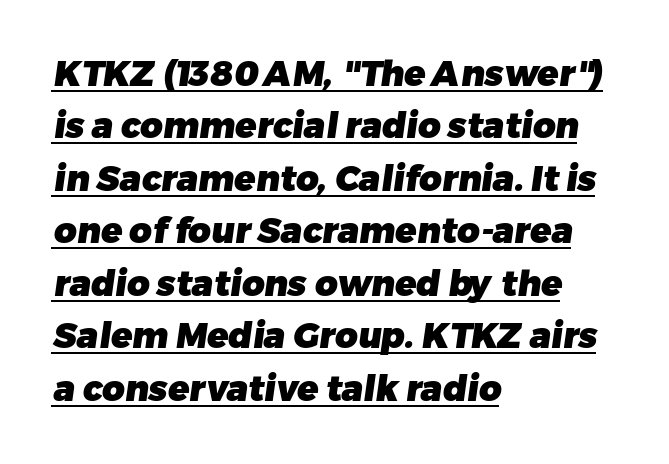
Q: Is the text bold? A: Yes.
Q: Is the typeface a serif or a sans-serif typeface? A: Sans-serif.
Q: Is the text underlined? A: Yes.
Q: How is the paragraph aligned? A: Left-aligned.
Q: Is the spacing between letters normal or unusually wide? A: Normal.
Q: Is the spacing between lines tight, normal or loose? A: Normal.
Q: Width (condensed, normal, or wide)? A: Normal.
Q: Stroke contrast? A: Low.
Q: x-height? A: Medium.
Q: Monospaced? A: No.
